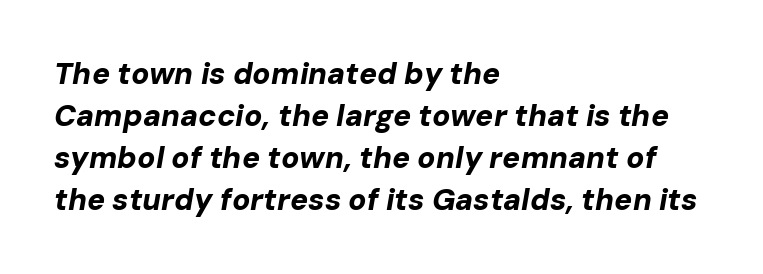
This block has exactly the height ordinary leading produces. The letterforms sit shoulder to shoulder at normal distance. Do the characters align in a grid? No, the font is proportional. When letters slant like this, we call the style italic. Stroke thickness is high; the sample reads as a true bold. A bare baseline throughout the passage.
